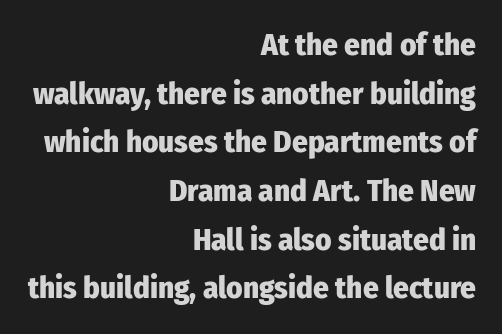
{"serif": "no", "italic": "no", "bold": "yes", "weight": "heavy", "width": "condensed", "stroke_contrast": "low", "x_height": "medium", "monospaced": "no", "underline": "no", "align": "right", "line_spacing": "normal", "line_spacing_ratio": 1.57, "letter_spacing": "normal", "letter_spacing_em": 0.0, "glyph_px": 31}
